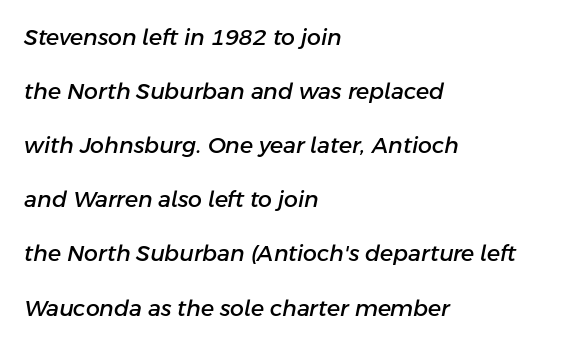
{"italic": "yes", "lean": "right", "slant_degrees": 11, "underline": "no", "align": "left", "line_spacing": "loose", "line_spacing_ratio": 2.46, "letter_spacing": "normal", "letter_spacing_em": 0.0, "glyph_px": 22}
